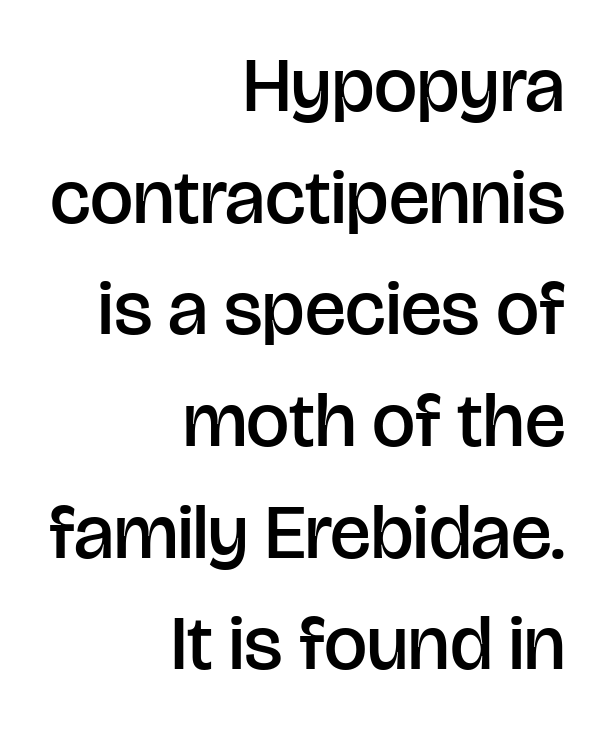
{"serif": "no", "italic": "no", "bold": "semi", "weight": "semibold", "width": "normal", "stroke_contrast": "low", "x_height": "large", "monospaced": "no", "underline": "no", "align": "right", "line_spacing": "normal", "line_spacing_ratio": 1.45, "letter_spacing": "normal", "letter_spacing_em": 0.0, "glyph_px": 77}
